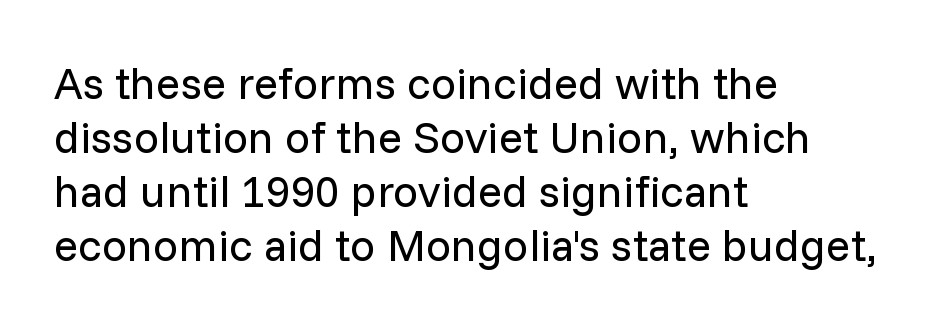
The image shows 45 px regular-weight sans-serif type, upright; set left-aligned, line spacing 1.2x, normal letter spacing, not underlined; low stroke contrast and a medium x-height.
